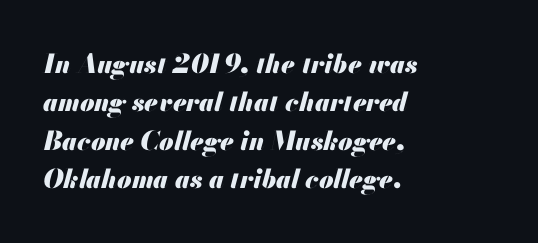
The image shows 26 px bold type, italic (leaning right); set left-aligned, normal line spacing (1.48x), normal letter spacing, not underlined.
